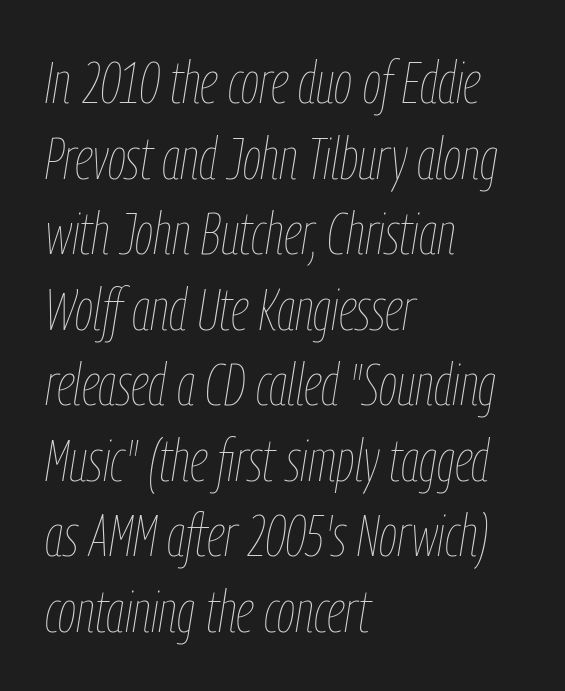
Q: Is the text bold? A: No.
Q: Is the text italic (slanted)? A: Yes, it leans right by about 9 degrees.
Q: Is the text underlined? A: No.
Q: How is the paragraph aligned? A: Left-aligned.
Q: Is the spacing between letters normal or unusually wide? A: Normal.
Q: Is the spacing between lines tight, normal or loose? A: Normal.
Q: Width (condensed, normal, or wide)? A: Condensed.
Q: Stroke contrast? A: Low.
Q: x-height? A: Medium.
Q: Monospaced? A: No.
